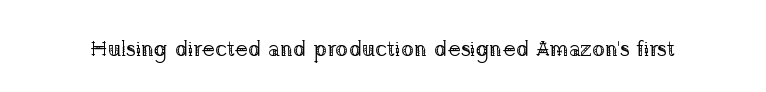
{"italic": "no", "bold": "no", "underline": "no", "letter_spacing": "normal", "letter_spacing_em": 0.0, "glyph_px": 22}
